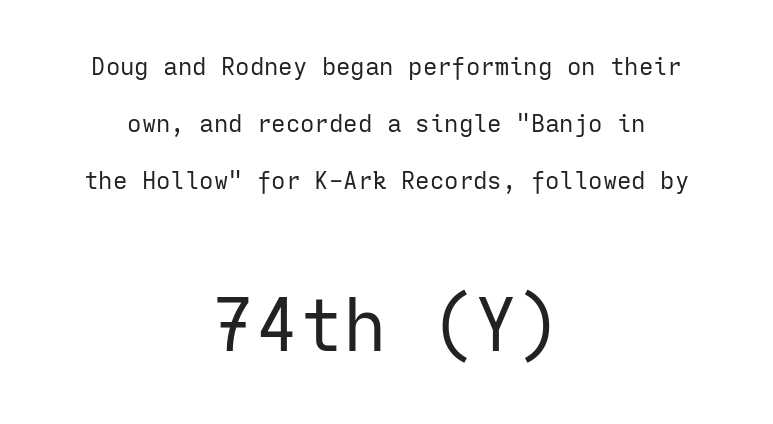
The string is rendered with underlining switched off. The type is set solid horizontally, with unmodified tracking. Horizontal bands of white between lines are thick stripes. Here the designer chose a console-style face with uniform glyph widths.
